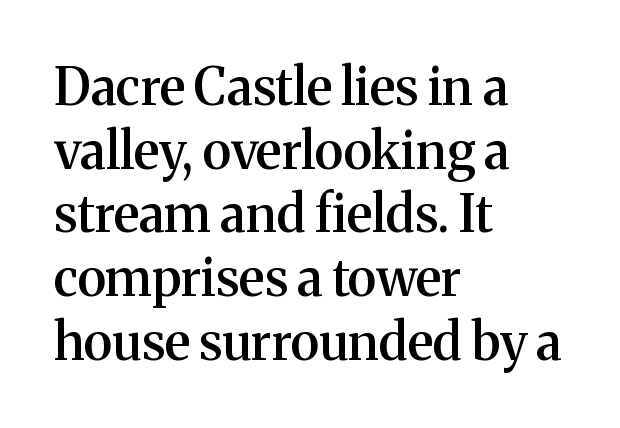
Q: Is the text bold? A: Semi-bold.
Q: Is the text italic (slanted)? A: No, it is upright.
Q: Is the typeface a serif or a sans-serif typeface? A: Serif.
Q: Is the text underlined? A: No.
Q: How is the paragraph aligned? A: Left-aligned.
Q: Is the spacing between letters normal or unusually wide? A: Normal.
Q: Is the spacing between lines tight, normal or loose? A: Normal.
Q: Width (condensed, normal, or wide)? A: Normal.
Q: Stroke contrast? A: Medium.
Q: x-height? A: Medium.
Q: Monospaced? A: No.
